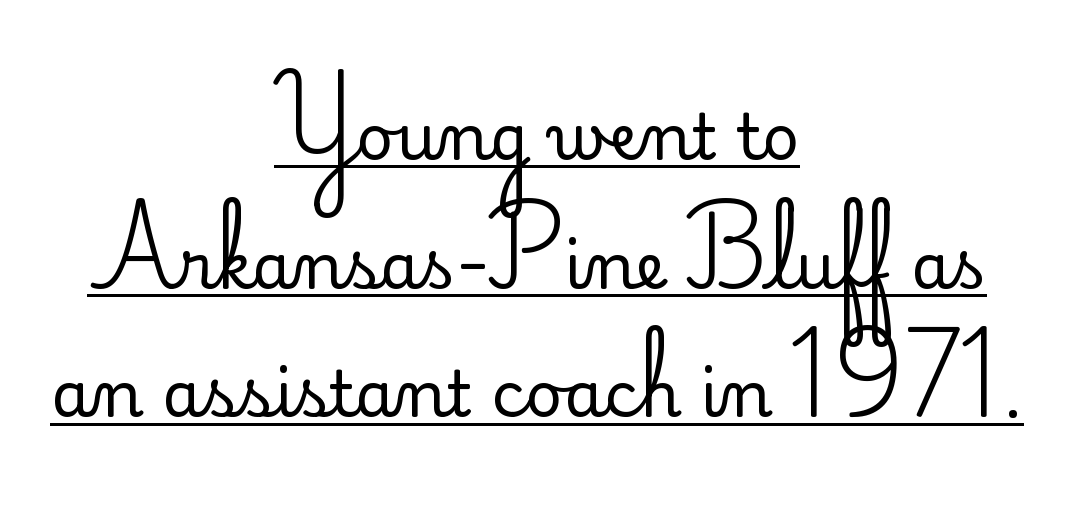
Q: Is the text bold? A: No.
Q: Is the text italic (slanted)? A: No, it is upright.
Q: Is the typeface a serif or a sans-serif typeface? A: Sans-serif.
Q: Is the text underlined? A: Yes.
Q: How is the paragraph aligned? A: Centered.
Q: Is the spacing between letters normal or unusually wide? A: Normal.
Q: Is the spacing between lines tight, normal or loose? A: Loose.
Q: Width (condensed, normal, or wide)? A: Normal.
Q: Stroke contrast? A: Low.
Q: x-height? A: Small.
Q: Monospaced? A: No.
